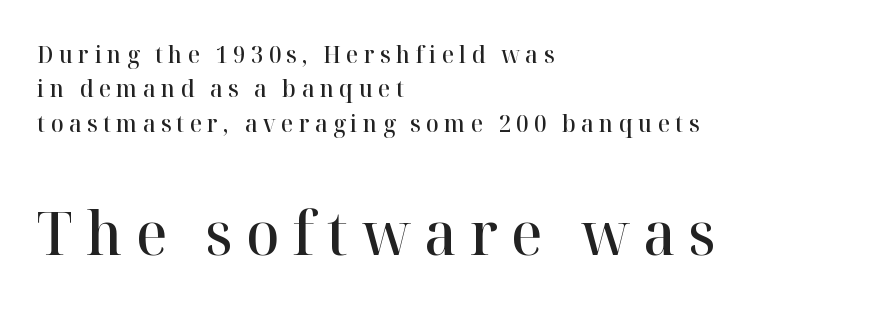
{"serif": "yes", "italic": "no", "bold": "semi", "weight": "semibold", "width": "normal", "stroke_contrast": "high", "x_height": "medium", "monospaced": "no", "underline": "no", "align": "left", "line_spacing": "normal", "line_spacing_ratio": 1.43, "letter_spacing": "wide", "letter_spacing_em": 0.22, "larger_block": "second", "size_ratio": 2.54, "glyph_px": 61}
